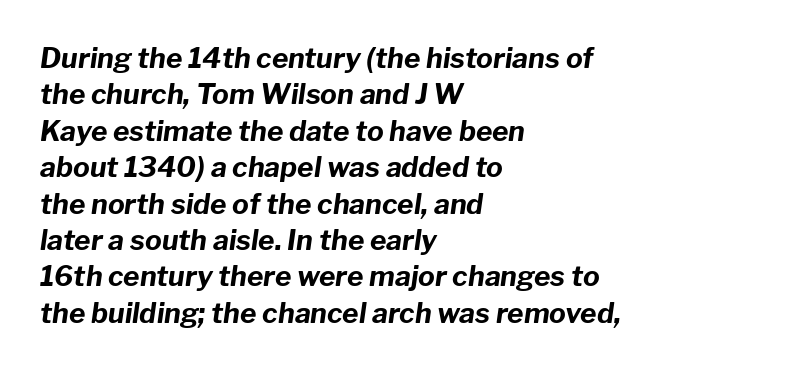
The image shows 28 px bold type, italic (leaning right); set left-aligned, normal line spacing (1.3x), normal letter spacing, not underlined; low stroke contrast and a medium x-height.
